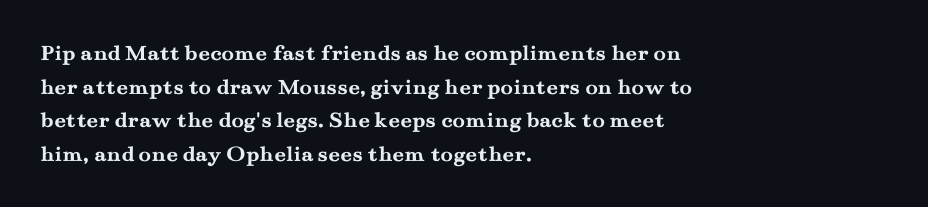
Q: Is the text bold? A: Yes.
Q: Is the text italic (slanted)? A: No, it is upright.
Q: Is the text underlined? A: No.
Q: How is the paragraph aligned? A: Left-aligned.
Q: Is the spacing between letters normal or unusually wide? A: Normal.
Q: Is the spacing between lines tight, normal or loose? A: Normal.
